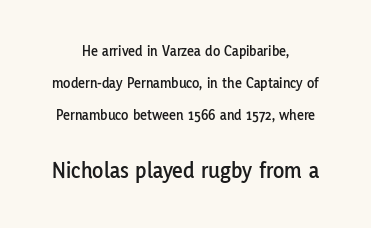
The image shows 23 px text type, upright; set centered, loose line spacing (2.14x), normal letter spacing, not underlined; the second (bottom) block is 1.53x larger.
